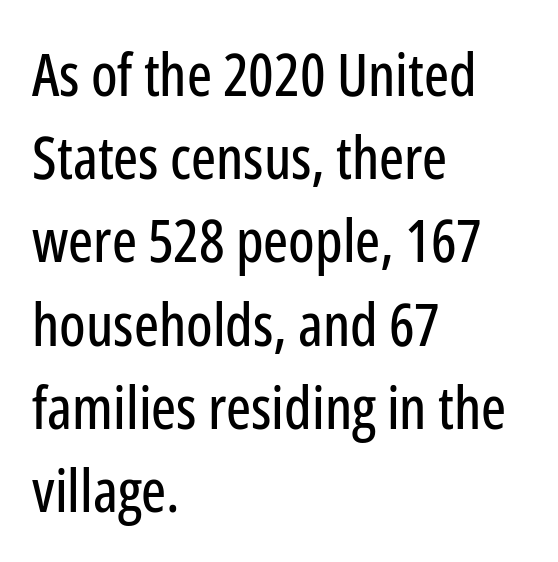
The image shows 59 px condensed sans-serif type, upright; set left-aligned, normal line spacing (1.41x), normal letter spacing, not underlined; low stroke contrast and a medium x-height.
